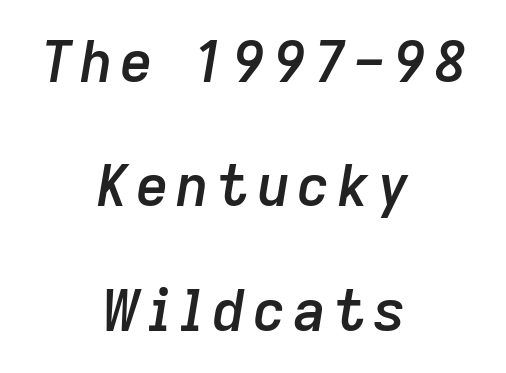
{"italic": "yes", "lean": "right", "slant_degrees": 9, "bold": "semi", "weight": "semibold", "width": "normal", "stroke_contrast": "low", "x_height": "medium", "monospaced": "no", "underline": "no", "align": "center", "line_spacing": "loose", "line_spacing_ratio": 2.18, "glyph_px": 57}
